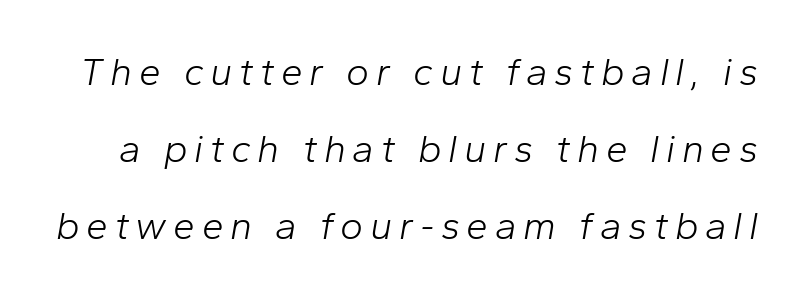
{"italic": "yes", "lean": "right", "slant_degrees": 10, "bold": "no", "weight": "light", "width": "normal", "stroke_contrast": "low", "x_height": "medium", "monospaced": "no", "underline": "no", "line_spacing": "loose", "line_spacing_ratio": 1.97, "glyph_px": 39}
